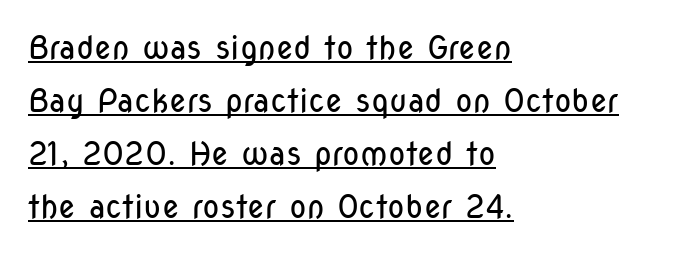
The image shows 32 px regular-weight, condensed sans-serif type, upright; set left-aligned, normal line spacing (1.66x), normal letter spacing, underlined; low stroke contrast and a medium x-height.
